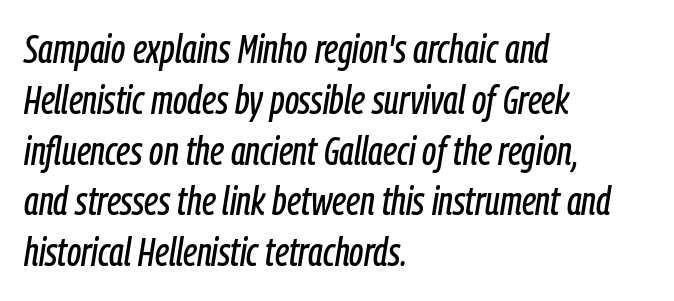
The image shows 40 px condensed type, italic (leaning right); set left-aligned, normal line spacing (1.27x), normal letter spacing, not underlined; low stroke contrast and a medium x-height.
